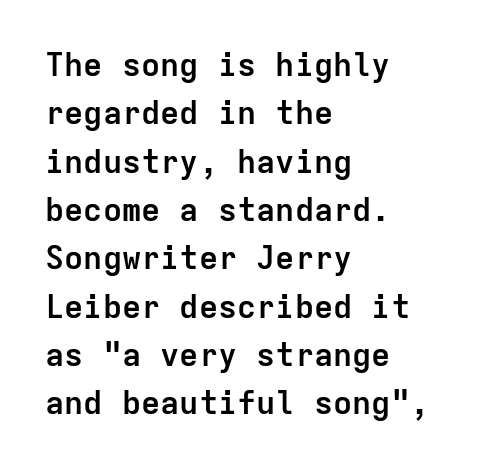
The image shows 32 px semibold sans-serif type, upright, monospaced; set left-aligned, normal line spacing (1.51x), normal letter spacing, not underlined; low stroke contrast and a medium x-height.
